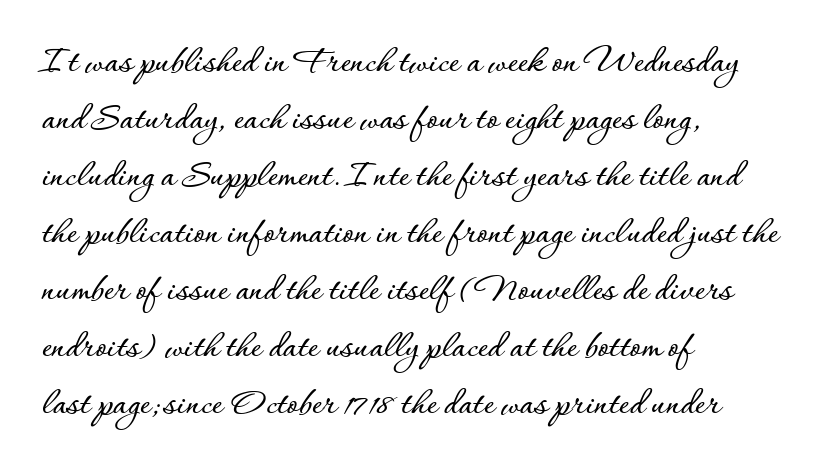
{"width": "normal", "stroke_contrast": "low", "x_height": "small", "monospaced": "no", "underline": "no", "align": "left", "line_spacing": "normal", "line_spacing_ratio": 1.46, "letter_spacing": "normal", "letter_spacing_em": 0.0, "glyph_px": 39}
